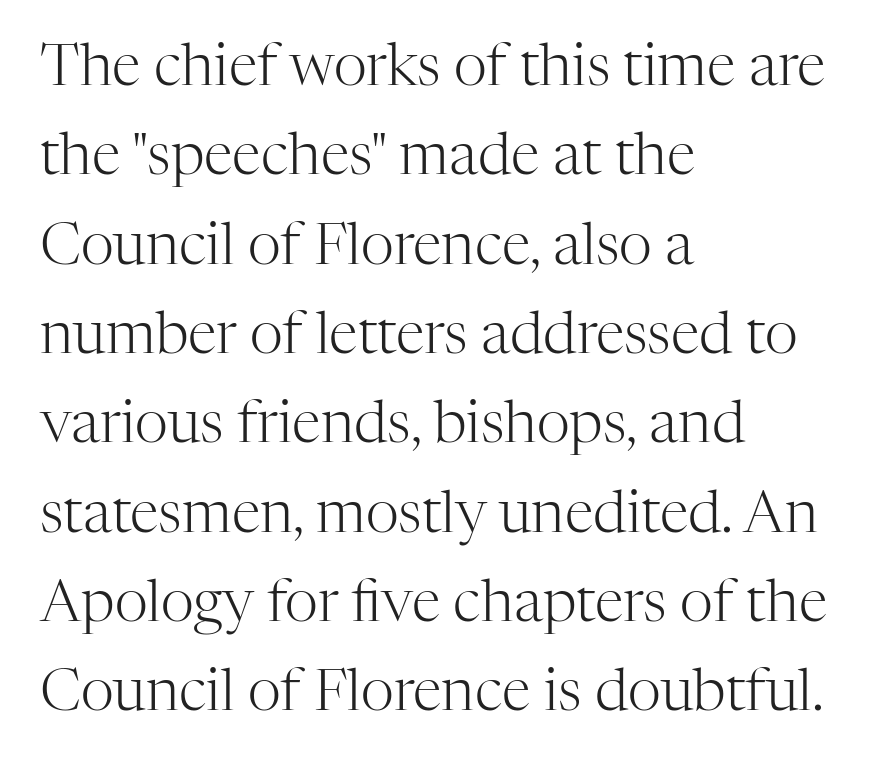
The image shows 58 px light serif type, upright; set left-aligned, normal line spacing (1.54x), normal letter spacing, not underlined; high stroke contrast and a medium x-height.
